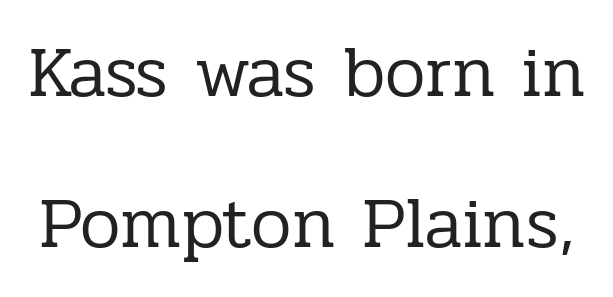
The image shows 72 px regular-weight serif type, upright; set loose line spacing (2.1x), normal letter spacing, not underlined; low stroke contrast and a medium x-height.
